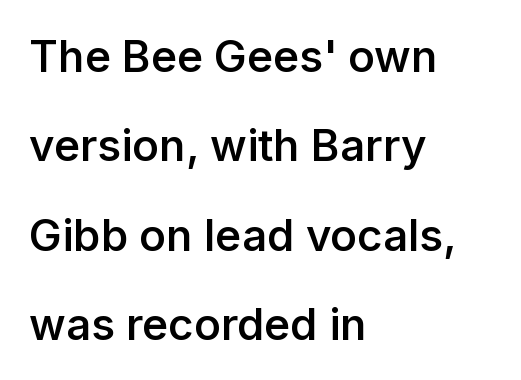
{"serif": "no", "italic": "no", "bold": "semi", "weight": "semibold", "width": "normal", "stroke_contrast": "low", "x_height": "medium", "monospaced": "no", "underline": "no", "align": "left", "line_spacing": "loose", "line_spacing_ratio": 2.03, "letter_spacing": "normal", "letter_spacing_em": 0.0, "glyph_px": 44}
